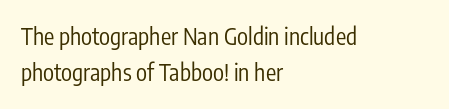
{"italic": "no", "bold": "no", "underline": "no", "align": "left", "line_spacing": "normal", "line_spacing_ratio": 1.58, "letter_spacing": "normal", "letter_spacing_em": 0.0, "glyph_px": 23}
